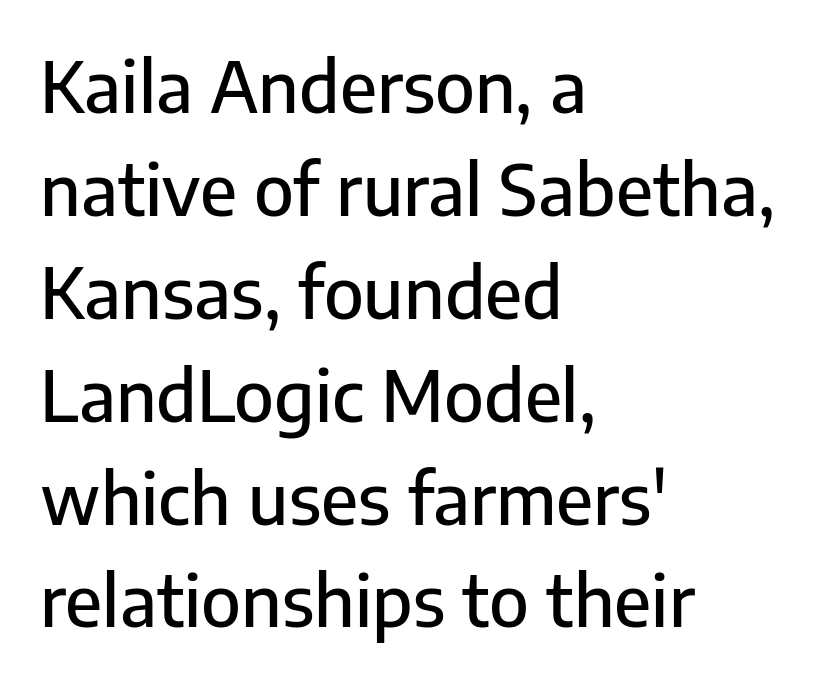
{"serif": "no", "italic": "no", "width": "normal", "stroke_contrast": "low", "x_height": "medium", "monospaced": "no", "underline": "no", "align": "left", "line_spacing": "normal", "line_spacing_ratio": 1.47, "letter_spacing": "normal", "letter_spacing_em": 0.0, "glyph_px": 70}
